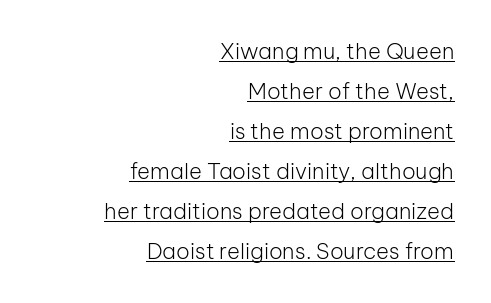
Q: Is the text bold? A: No.
Q: Is the text italic (slanted)? A: No, it is upright.
Q: Is the text underlined? A: Yes.
Q: How is the paragraph aligned? A: Right-aligned.
Q: Is the spacing between letters normal or unusually wide? A: Normal.
